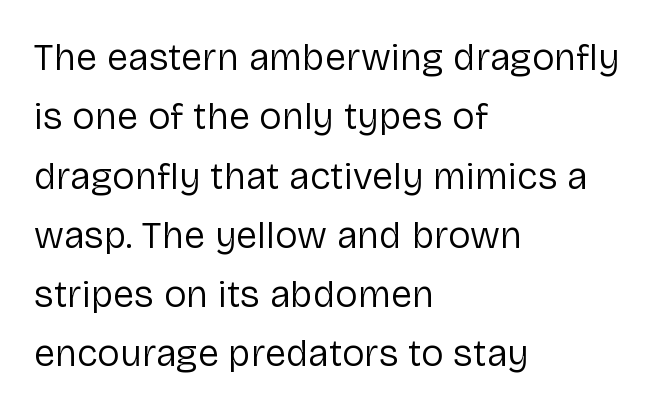
The image shows 38 px regular-weight sans-serif type, upright; set left-aligned, normal line spacing (1.56x), normal letter spacing, not underlined; low stroke contrast and a medium x-height.
